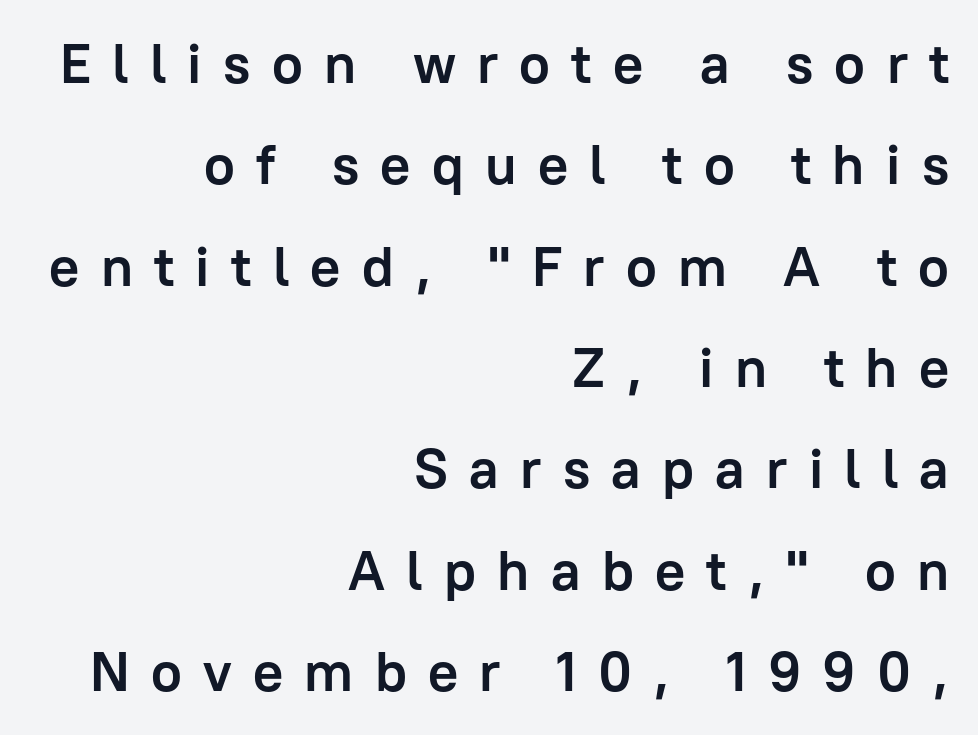
Stroke terminals: plain, sans-serif. The font's upright variant was chosen for this text. Unmarked baselines from the first word to the last. This sample is right-justified, so line beginnings fall wherever the words allow.
